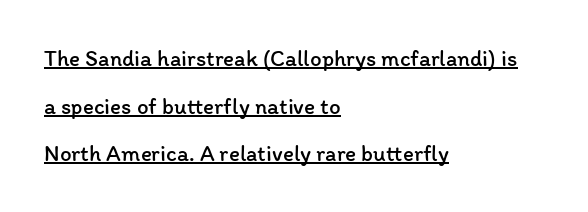
Alignment: flush left. If you measured baseline to baseline, you'd find a long distance. The sample's only ornament is a line tracing under the words. In terms of letterspacing, this is plain default setting.
